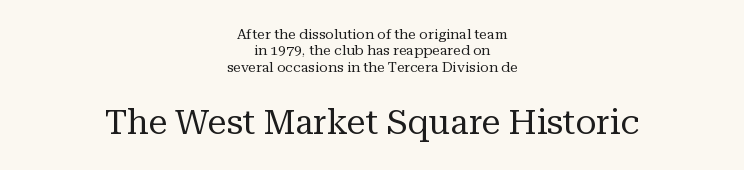
{"serif": "yes", "italic": "no", "bold": "no", "weight": "regular", "width": "normal", "stroke_contrast": "medium", "x_height": "medium", "monospaced": "no", "underline": "no", "align": "center", "line_spacing_ratio": 1.17, "letter_spacing": "normal", "letter_spacing_em": 0.0, "larger_block": "second", "size_ratio": 2.43, "glyph_px": 34}
